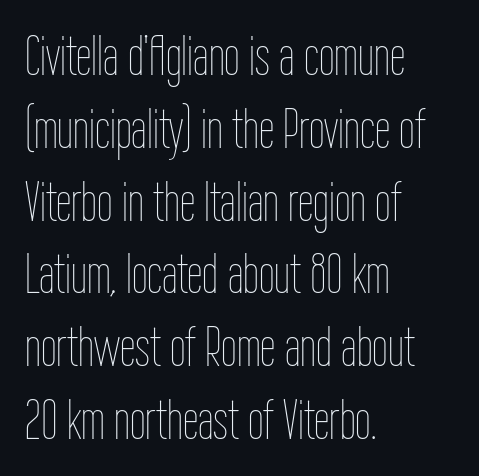
The lines sit at an ordinary, default distance from one another. Nobody drew a line under any word here. The passage shown is not bold in any degree. Horizontally, the lines are justified to the leading edge only.
